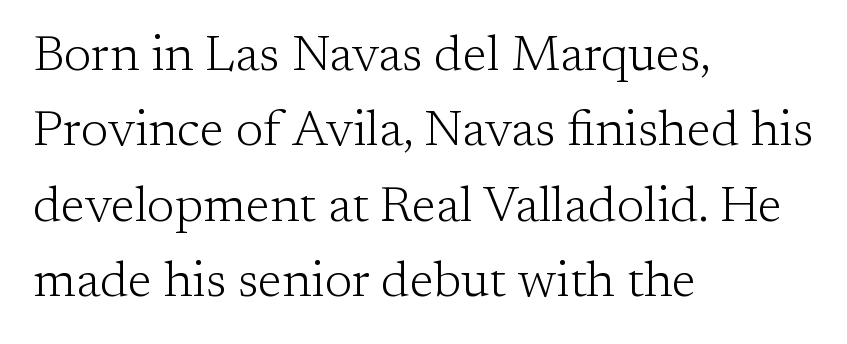
Unlike italic type, these characters show no tilt at all. Is this a sans? No — the strokes have serifs. This block has exactly the height ordinary leading produces. The zone under the glyphs is completely vacant. The letters advance in unequal steps, a hallmark of proportional type. The letterforms sit at book weight or below.
